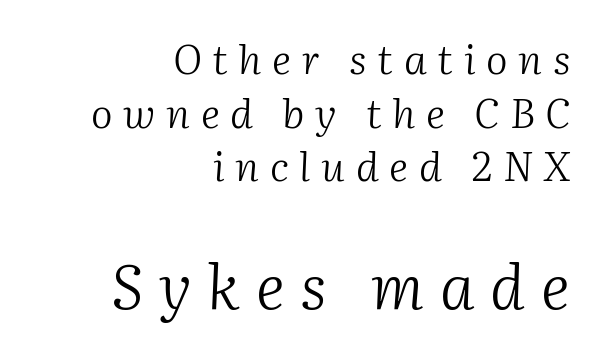
Q: Is the text bold? A: No.
Q: Is the text italic (slanted)? A: Yes, it leans right by about 2 degrees.
Q: Is the typeface a serif or a sans-serif typeface? A: Serif.
Q: Is the text underlined? A: No.
Q: How is the paragraph aligned? A: Right-aligned.
Q: Is the spacing between letters normal or unusually wide? A: Unusually wide.
Q: Is the spacing between lines tight, normal or loose? A: Normal.
Q: Which block of text is set in a larger size, the first (top) or the second (bottom)? A: The second (bottom) one.
Q: Width (condensed, normal, or wide)? A: Normal.
Q: Stroke contrast? A: Medium.
Q: x-height? A: Medium.
Q: Monospaced? A: No.
